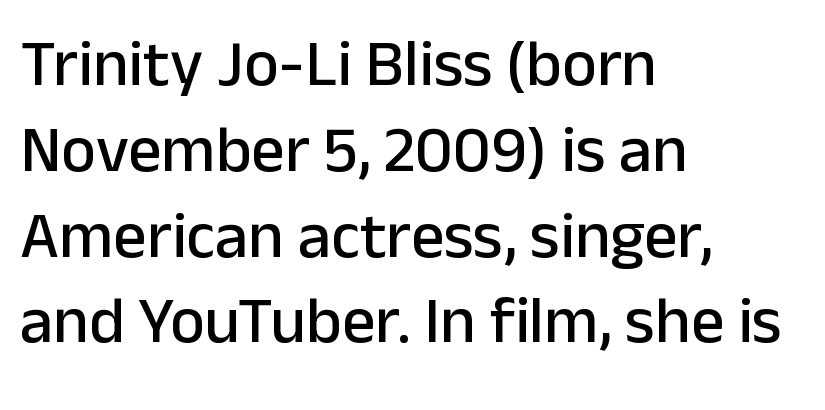
Q: Is the text italic (slanted)? A: No, it is upright.
Q: Is the typeface a serif or a sans-serif typeface? A: Sans-serif.
Q: Is the text underlined? A: No.
Q: How is the paragraph aligned? A: Left-aligned.
Q: Is the spacing between letters normal or unusually wide? A: Normal.
Q: Is the spacing between lines tight, normal or loose? A: Normal.
Q: Width (condensed, normal, or wide)? A: Normal.
Q: Stroke contrast? A: Low.
Q: x-height? A: Medium.
Q: Monospaced? A: No.
